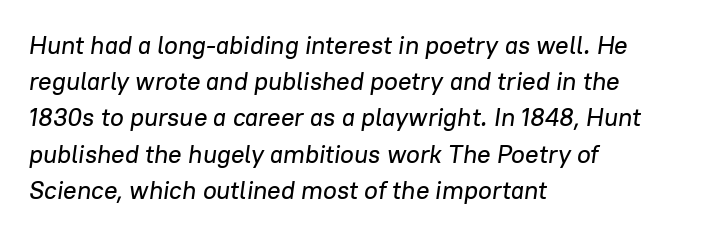
{"italic": "yes", "lean": "right", "slant_degrees": 8, "underline": "no", "align": "left", "line_spacing": "normal", "line_spacing_ratio": 1.45, "letter_spacing": "normal", "letter_spacing_em": 0.0, "glyph_px": 25}
